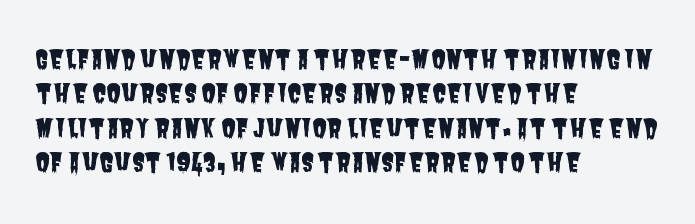
{"underline": "no", "align": "left", "line_spacing": "normal", "line_spacing_ratio": 1.32, "letter_spacing": "normal", "letter_spacing_em": 0.0, "glyph_px": 26}
